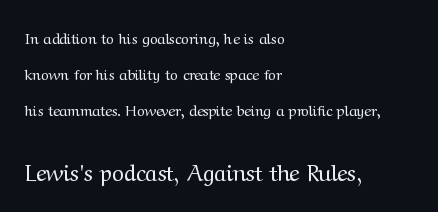
Students, note that the glyphs here touch the page at normal intervals. A classic flush-left, rag-right setting is used for this passage. These lines were composed using upright roman letters. Type without underlining.
